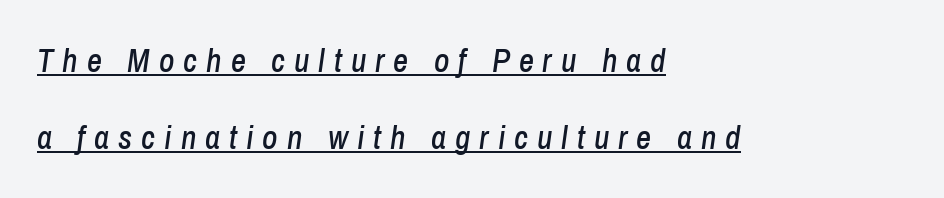
{"italic": "yes", "lean": "right", "slant_degrees": 8, "width": "condensed", "stroke_contrast": "low", "x_height": "medium", "monospaced": "no", "underline": "yes", "align": "left", "line_spacing": "loose", "line_spacing_ratio": 2.34, "letter_spacing": "wide", "letter_spacing_em": 0.27, "glyph_px": 33}
